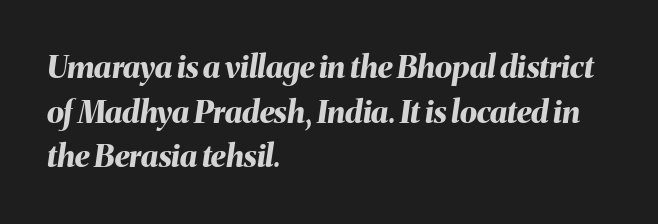
The image shows 31 px bold type, italic (leaning right); set left-aligned, normal line spacing (1.44x), normal letter spacing, not underlined; medium stroke contrast and a medium x-height.
